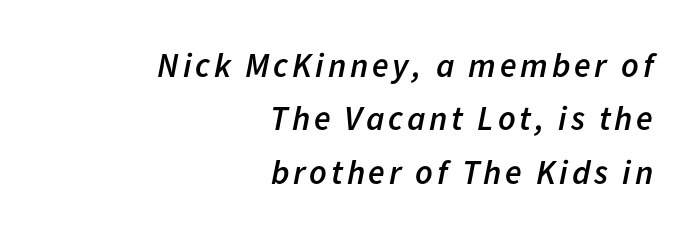
{"italic": "yes", "lean": "right", "slant_degrees": 11, "bold": "semi", "weight": "semibold", "width": "normal", "stroke_contrast": "low", "x_height": "medium", "monospaced": "no", "underline": "no", "align": "right", "line_spacing": "normal", "line_spacing_ratio": 1.57, "glyph_px": 34}
